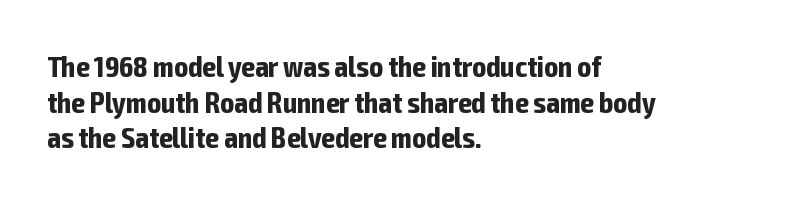
The image shows 29 px bold, condensed sans-serif type, upright; set left-aligned, line spacing 1.23x, normal letter spacing, not underlined; low stroke contrast and a medium x-height.
